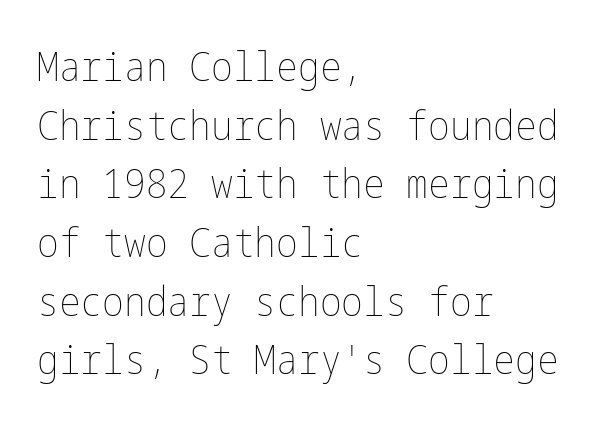
Inter-character spacing is left at the font's built-in metrics. Evenly set lines give the paragraph a standard silhouette. One-word summary of the alignment: left. Heaviness? Minimal to ordinary, like unemphasized prose. The letters stand straight up with perfectly vertical stems. The space beneath each line is pristine and unruled.
